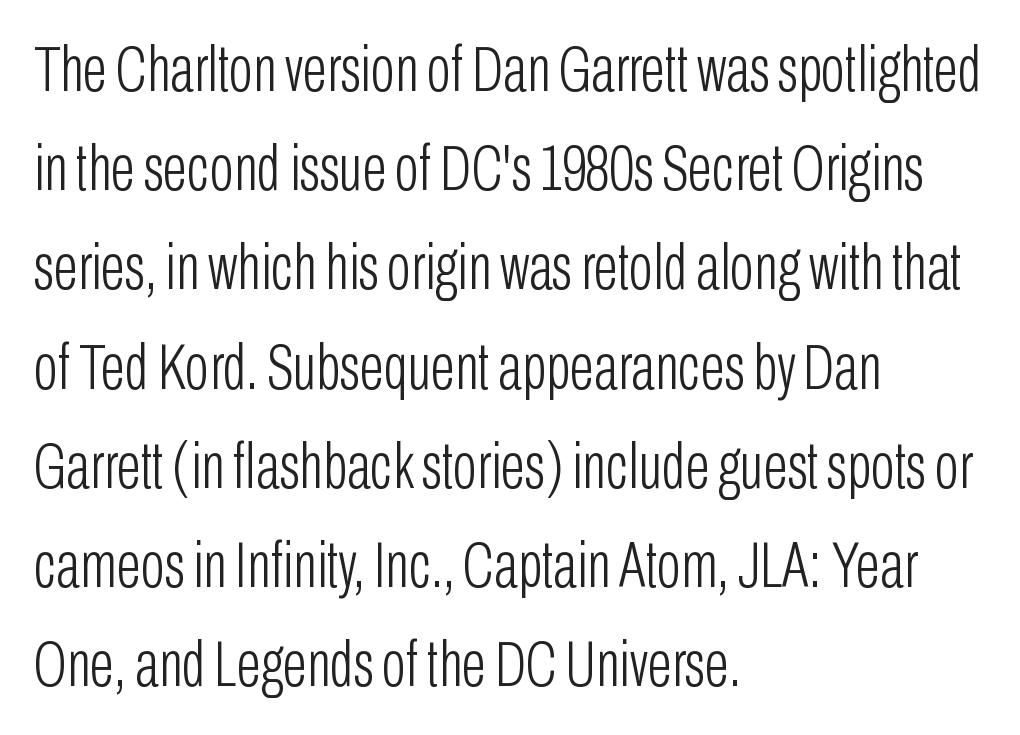
Vertical spacing — default. Glance below the letters and you will spot only blank space. Proportional: the letters do not fall into vertical columns. Examine the stroke ends and you'll find no serifs. This rendering uses left alignment, leaving the right contour irregular. Spacing between characters is what you'd get straight out of the box.
